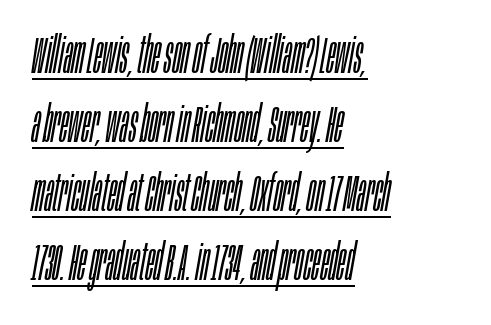
Q: Is the text bold? A: No.
Q: Is the text italic (slanted)? A: Yes, it leans right by about 10 degrees.
Q: Is the text underlined? A: Yes.
Q: How is the paragraph aligned? A: Left-aligned.
Q: Is the spacing between letters normal or unusually wide? A: Normal.
Q: Is the spacing between lines tight, normal or loose? A: Normal.
Q: Width (condensed, normal, or wide)? A: Condensed.
Q: Stroke contrast? A: Low.
Q: x-height? A: Large.
Q: Monospaced? A: No.
